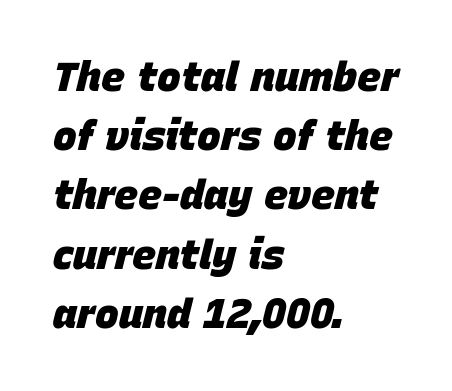
{"italic": "yes", "lean": "right", "slant_degrees": 15, "bold": "yes", "weight": "heavy", "width": "normal", "stroke_contrast": "low", "x_height": "large", "monospaced": "no", "underline": "no", "align": "left", "line_spacing": "normal", "line_spacing_ratio": 1.48, "letter_spacing": "normal", "letter_spacing_em": 0.0, "glyph_px": 40}
